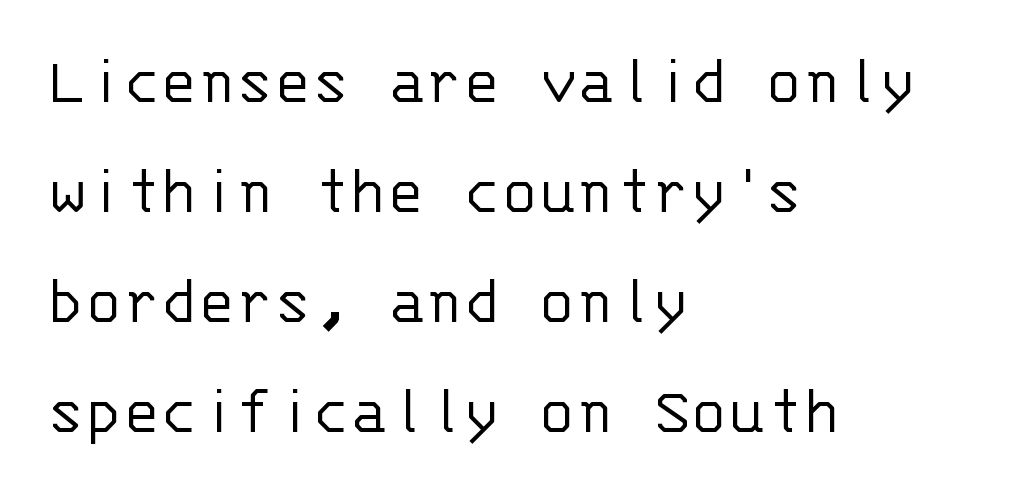
Q: Is the text bold? A: No.
Q: Is the text italic (slanted)? A: No, it is upright.
Q: Is the typeface a serif or a sans-serif typeface? A: Sans-serif.
Q: Is the text underlined? A: No.
Q: How is the paragraph aligned? A: Left-aligned.
Q: Is the spacing between letters normal or unusually wide? A: Normal.
Q: Is the spacing between lines tight, normal or loose? A: Normal.
Q: Width (condensed, normal, or wide)? A: Normal.
Q: Stroke contrast? A: Low.
Q: x-height? A: Large.
Q: Monospaced? A: Yes.
